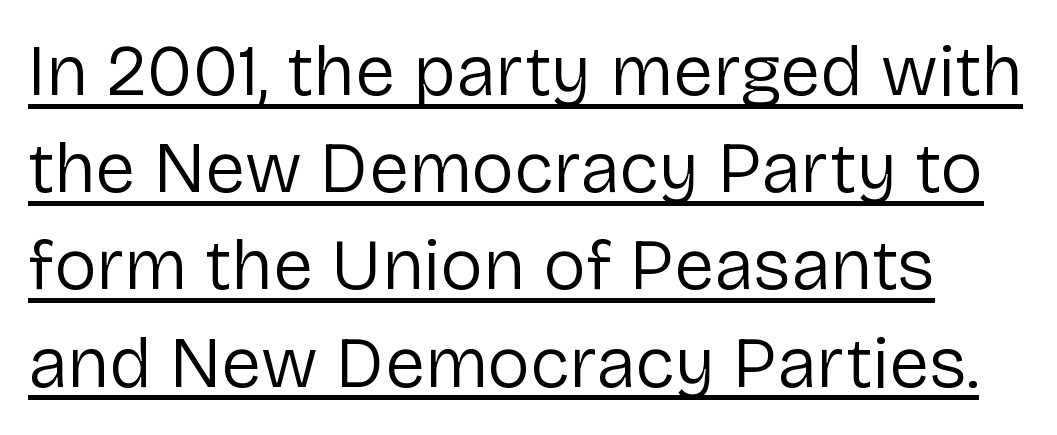
{"serif": "no", "italic": "no", "bold": "no", "weight": "regular", "width": "normal", "stroke_contrast": "low", "x_height": "medium", "monospaced": "no", "underline": "yes", "line_spacing": "normal", "line_spacing_ratio": 1.35, "letter_spacing": "normal", "letter_spacing_em": 0.0, "glyph_px": 72}
